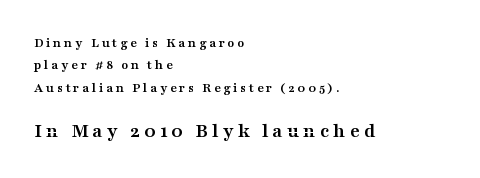
Q: Is the text bold? A: Yes.
Q: Is the text italic (slanted)? A: No, it is upright.
Q: Is the text underlined? A: No.
Q: How is the paragraph aligned? A: Left-aligned.
Q: Is the spacing between lines tight, normal or loose? A: Normal.
Q: Which block of text is set in a larger size, the first (top) or the second (bottom)? A: The second (bottom) one.
